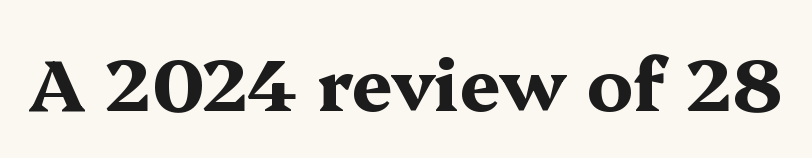
Q: Is the text bold? A: Yes.
Q: Is the text italic (slanted)? A: No, it is upright.
Q: Is the typeface a serif or a sans-serif typeface? A: Serif.
Q: Is the text underlined? A: No.
Q: Is the spacing between letters normal or unusually wide? A: Normal.
Q: Width (condensed, normal, or wide)? A: Wide.
Q: Stroke contrast? A: Medium.
Q: x-height? A: Medium.
Q: Monospaced? A: No.
